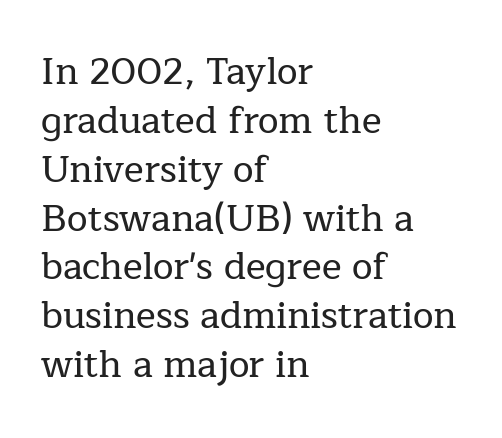
The image shows 37 px serif type, upright; set left-aligned, normal line spacing (1.32x), normal letter spacing, not underlined; low stroke contrast and a medium x-height.
